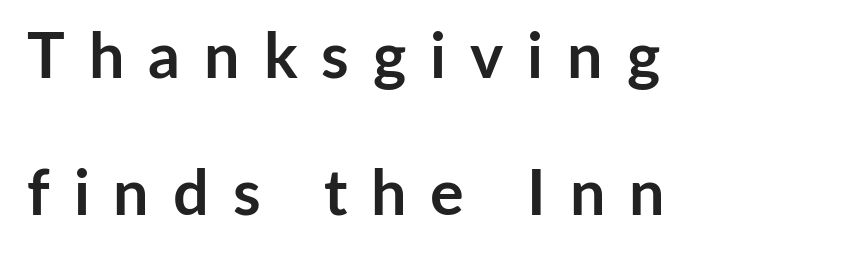
Q: Is the text bold? A: Yes.
Q: Is the text italic (slanted)? A: No, it is upright.
Q: Is the typeface a serif or a sans-serif typeface? A: Sans-serif.
Q: Is the text underlined? A: No.
Q: How is the paragraph aligned? A: Left-aligned.
Q: Is the spacing between letters normal or unusually wide? A: Unusually wide.
Q: Is the spacing between lines tight, normal or loose? A: Loose.
Q: Width (condensed, normal, or wide)? A: Normal.
Q: Stroke contrast? A: Low.
Q: x-height? A: Medium.
Q: Monospaced? A: No.
